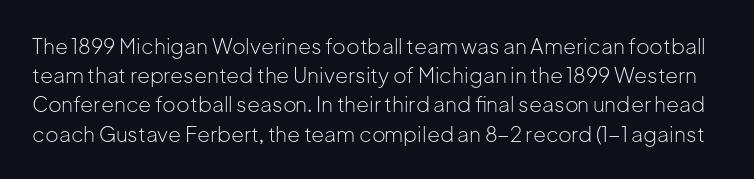
Bold? No — there's no thickening of the strokes. Glyph-to-glyph distance matches everyday printed text. Descenders are the only things crossing below the line. This sample uses an upright cut, with every glyph sitting square on the baseline. Students, observe: this is what conventionally led text looks like.
